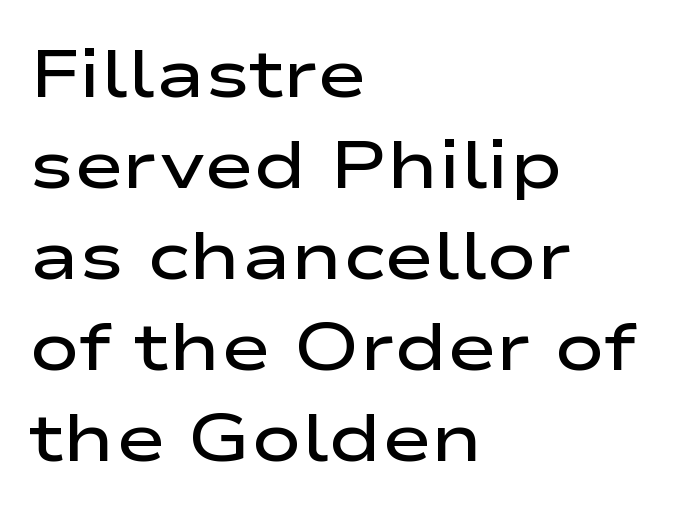
Q: Is the text bold? A: Semi-bold.
Q: Is the text italic (slanted)? A: No, it is upright.
Q: Is the typeface a serif or a sans-serif typeface? A: Sans-serif.
Q: Is the text underlined? A: No.
Q: How is the paragraph aligned? A: Left-aligned.
Q: Is the spacing between letters normal or unusually wide? A: Normal.
Q: Is the spacing between lines tight, normal or loose? A: Normal.
Q: Width (condensed, normal, or wide)? A: Wide.
Q: Stroke contrast? A: Low.
Q: x-height? A: Medium.
Q: Monospaced? A: No.
